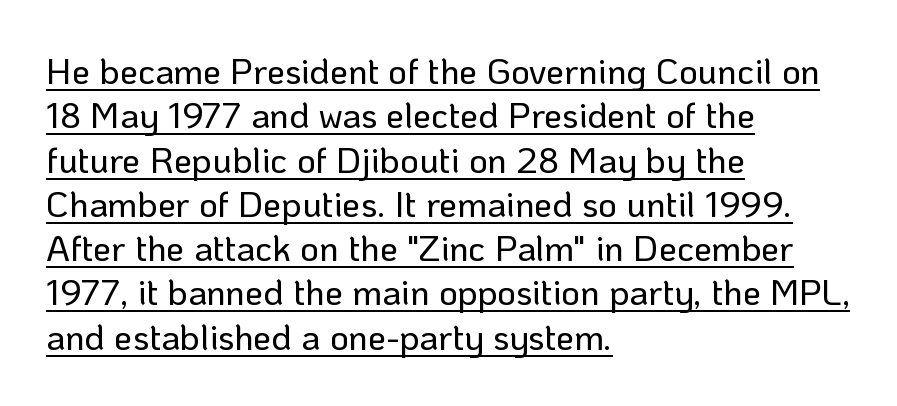
The gaps between neighbouring characters are ordinary and unremarkable. Looks like regular typesetting: each glyph gets only the width it needs. The specimen includes a rule beneath the text block's lines. This rendering employs a face without finishing strokes, i.e., a sans-serif.
